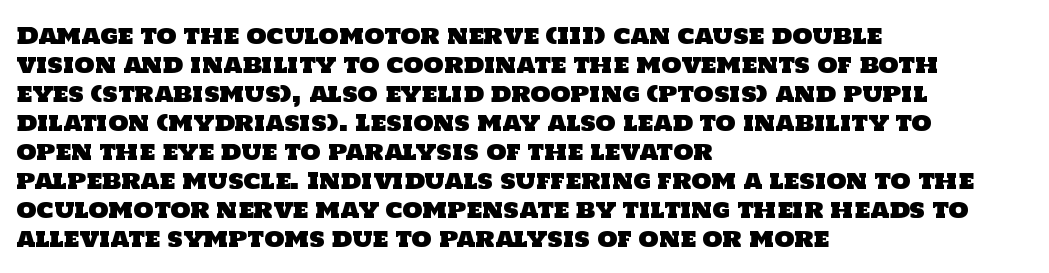
{"underline": "no", "align": "left", "line_spacing": "normal", "line_spacing_ratio": 1.26, "letter_spacing": "normal", "letter_spacing_em": 0.0, "glyph_px": 23}
